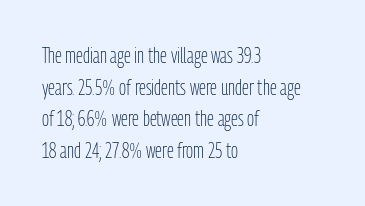
The image shows 21 px text type, upright; set left-aligned, normal line spacing (1.51x), normal letter spacing, not underlined.
